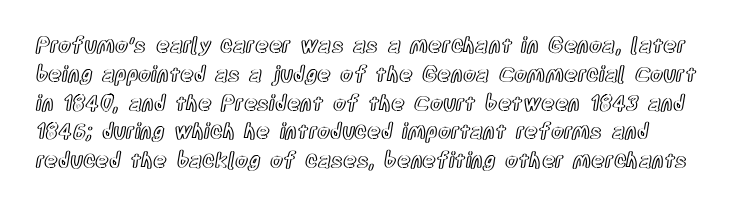
{"underline": "no", "align": "left", "line_spacing": "normal", "line_spacing_ratio": 1.37, "letter_spacing": "normal", "letter_spacing_em": 0.0, "glyph_px": 21}
